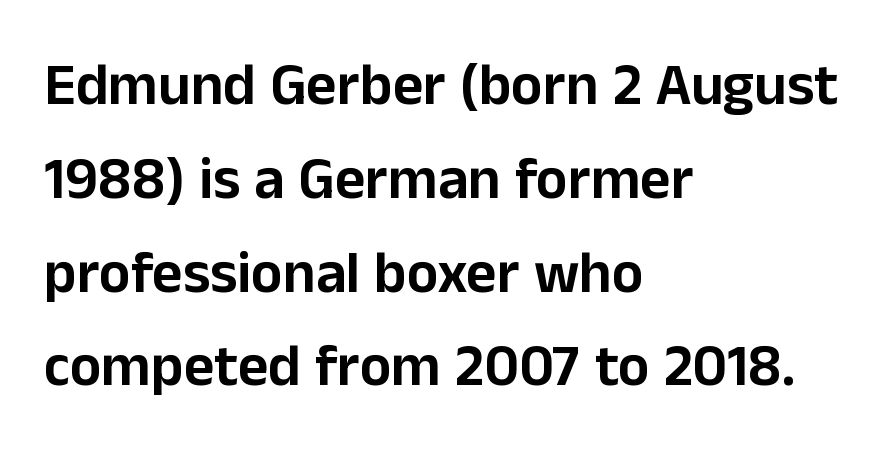
{"serif": "no", "italic": "no", "width": "normal", "stroke_contrast": "low", "x_height": "medium", "monospaced": "no", "underline": "no", "align": "left", "line_spacing": "normal", "line_spacing_ratio": 1.59, "letter_spacing": "normal", "letter_spacing_em": 0.0, "glyph_px": 59}
